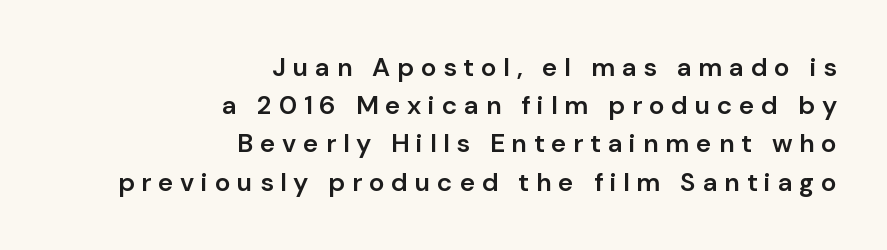
Q: Is the text bold? A: Semi-bold.
Q: Is the text italic (slanted)? A: No, it is upright.
Q: Is the text underlined? A: No.
Q: How is the paragraph aligned? A: Right-aligned.
Q: Is the spacing between letters normal or unusually wide? A: Unusually wide.
Q: Is the spacing between lines tight, normal or loose? A: Normal.
